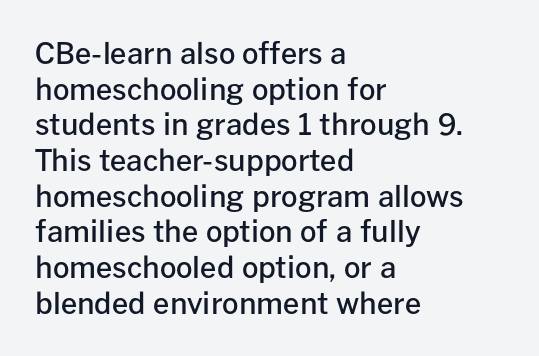
{"serif": "no", "italic": "no", "bold": "semi", "weight": "semibold", "width": "normal", "stroke_contrast": "low", "x_height": "medium", "monospaced": "no", "underline": "no", "align": "left", "line_spacing_ratio": 1.23, "letter_spacing": "normal", "letter_spacing_em": 0.0, "glyph_px": 29}
